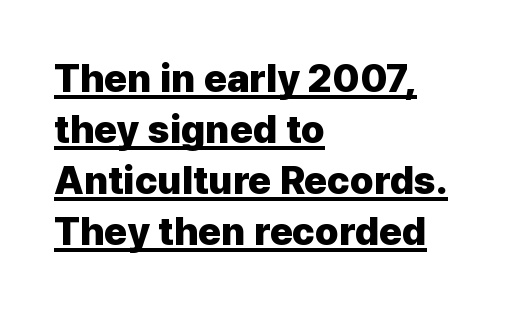
{"serif": "no", "italic": "no", "bold": "yes", "weight": "heavy", "width": "normal", "stroke_contrast": "low", "x_height": "medium", "monospaced": "no", "underline": "yes", "align": "left", "line_spacing": "normal", "line_spacing_ratio": 1.31, "letter_spacing": "normal", "letter_spacing_em": 0.0, "glyph_px": 39}
